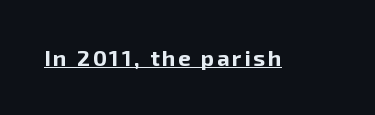
Heft: maximum for text — a bold. The rendering uses the underline text-decoration. Do the letters lean? They stand straight.
